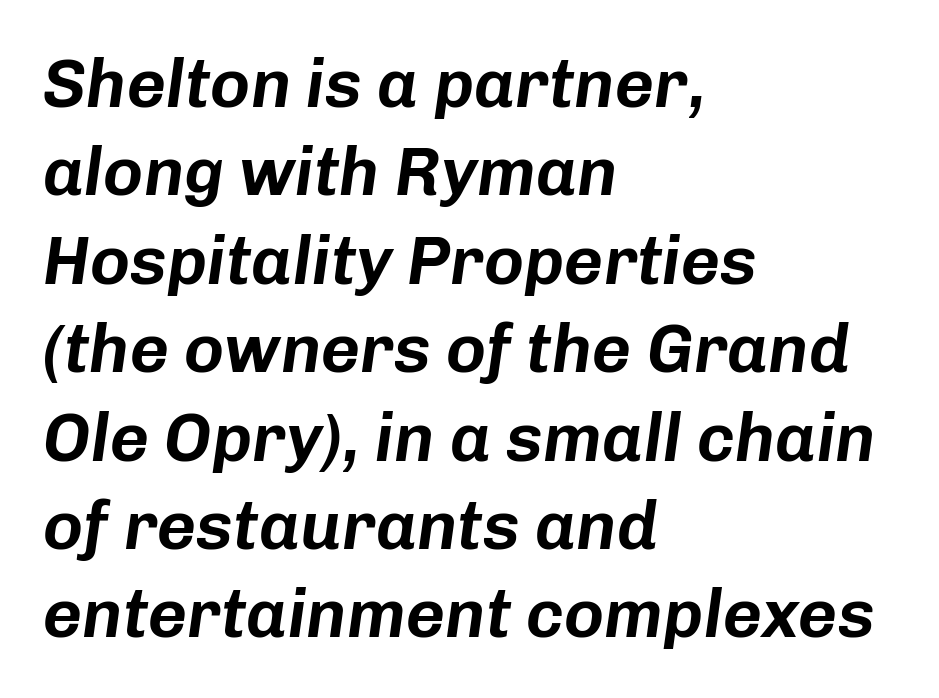
Q: Is the text italic (slanted)? A: Yes, it leans right by about 8 degrees.
Q: Is the text underlined? A: No.
Q: How is the paragraph aligned? A: Left-aligned.
Q: Is the spacing between letters normal or unusually wide? A: Normal.
Q: Is the spacing between lines tight, normal or loose? A: Normal.
Q: Width (condensed, normal, or wide)? A: Normal.
Q: Stroke contrast? A: Low.
Q: x-height? A: Medium.
Q: Monospaced? A: No.
